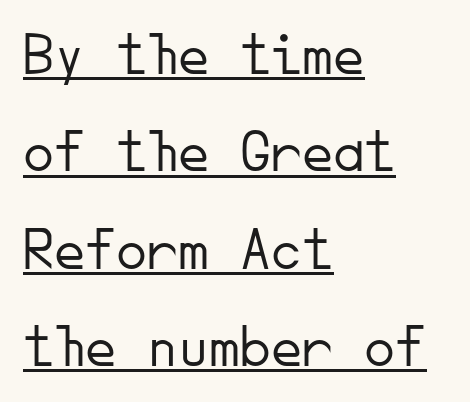
Q: Is the text bold? A: No.
Q: Is the text italic (slanted)? A: No, it is upright.
Q: Is the typeface a serif or a sans-serif typeface? A: Sans-serif.
Q: Is the text underlined? A: Yes.
Q: How is the paragraph aligned? A: Left-aligned.
Q: Is the spacing between letters normal or unusually wide? A: Normal.
Q: Is the spacing between lines tight, normal or loose? A: Normal.
Q: Width (condensed, normal, or wide)? A: Normal.
Q: Stroke contrast? A: Low.
Q: x-height? A: Small.
Q: Monospaced? A: Yes.
